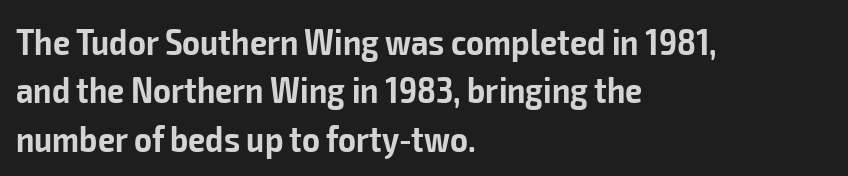
Q: Is the text bold? A: Semi-bold.
Q: Is the text italic (slanted)? A: No, it is upright.
Q: Is the typeface a serif or a sans-serif typeface? A: Sans-serif.
Q: Is the text underlined? A: No.
Q: How is the paragraph aligned? A: Left-aligned.
Q: Is the spacing between letters normal or unusually wide? A: Normal.
Q: Is the spacing between lines tight, normal or loose? A: Normal.
Q: Width (condensed, normal, or wide)? A: Condensed.
Q: Stroke contrast? A: Low.
Q: x-height? A: Medium.
Q: Monospaced? A: No.
